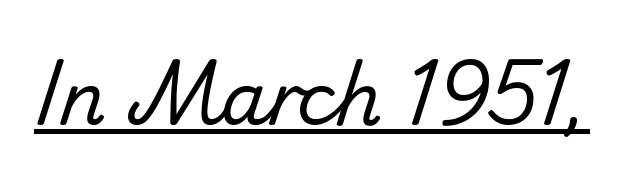
Q: Is the text bold? A: No.
Q: Is the typeface a serif or a sans-serif typeface? A: Sans-serif.
Q: Is the text underlined? A: Yes.
Q: Is the spacing between letters normal or unusually wide? A: Normal.
Q: Width (condensed, normal, or wide)? A: Normal.
Q: Stroke contrast? A: Low.
Q: x-height? A: Small.
Q: Monospaced? A: No.
